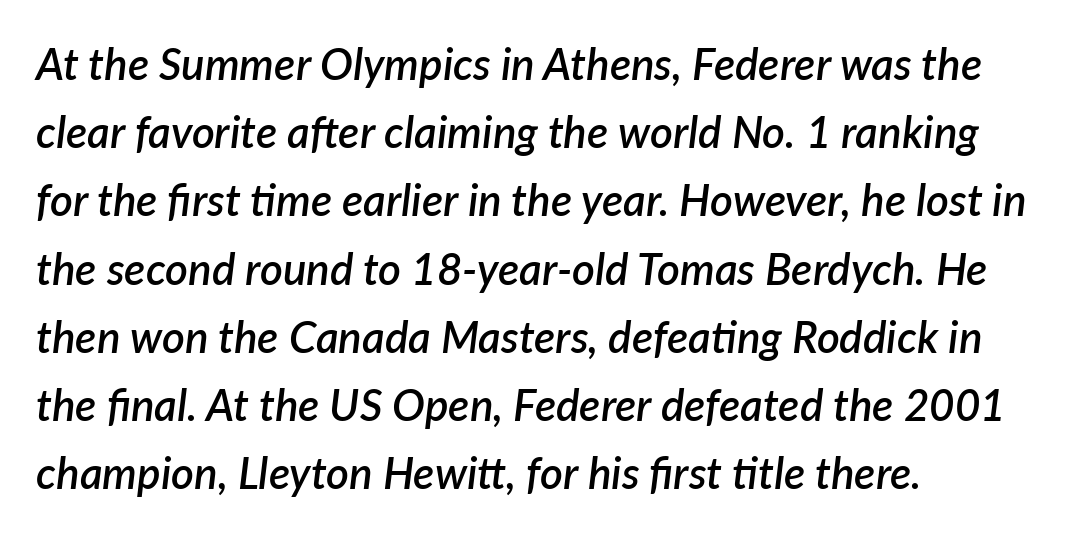
The vertical gap from one line to the next is medium. The letters advance in unequal steps, a hallmark of proportional type. This rendering leaves character spacing at its baseline value. Horizontal alignment here is leftward, the default for most running prose.
